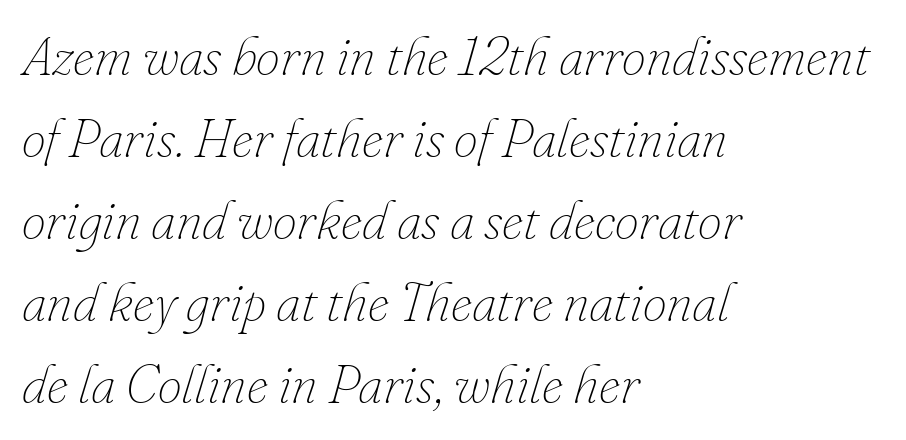
The type is set solid horizontally, with unmodified tracking. Horizontal alignment here is leftward, the default for most running prose. The passage shown is typed in a proportional face where columns would drift. Each row of text sits above clean, open space.
